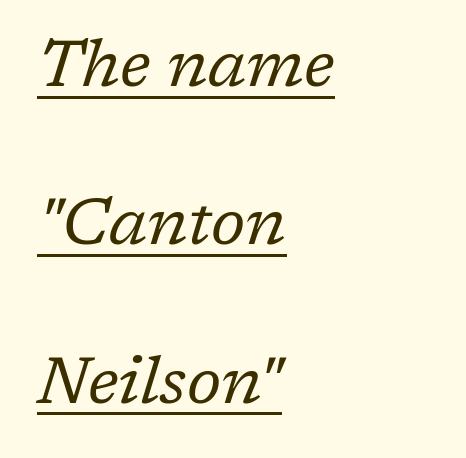
You could fit nearly another row in the gap between these rows. The passage shown is typeset with a serif family. Spacing verdict: proportional, widths tailored to each character. The typesetter has applied underlining to the passage shown. The font is comparable to plain body text, perhaps lighter.
